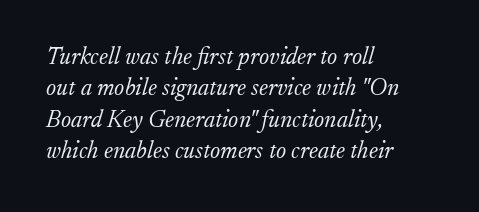
{"italic": "yes", "lean": "right", "slant_degrees": 17, "bold": "no", "underline": "no", "align": "left", "line_spacing": "normal", "line_spacing_ratio": 1.31, "letter_spacing": "normal", "letter_spacing_em": 0.0, "glyph_px": 24}
